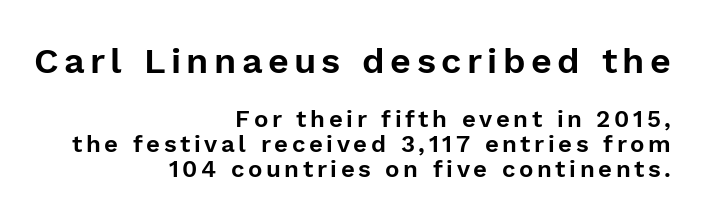
Q: Is the text italic (slanted)? A: No, it is upright.
Q: Is the typeface a serif or a sans-serif typeface? A: Sans-serif.
Q: Is the text underlined? A: No.
Q: How is the paragraph aligned? A: Right-aligned.
Q: Is the spacing between lines tight, normal or loose? A: Tight.
Q: Which block of text is set in a larger size, the first (top) or the second (bottom)? A: The first (top) one.
Q: Width (condensed, normal, or wide)? A: Normal.
Q: Stroke contrast? A: Low.
Q: x-height? A: Medium.
Q: Monospaced? A: No.
